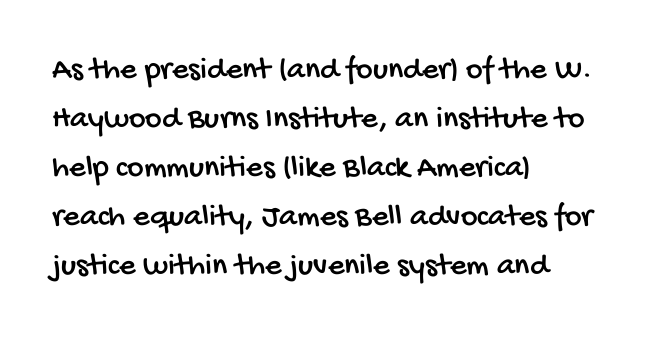
Q: Is the typeface a serif or a sans-serif typeface? A: Sans-serif.
Q: Is the text underlined? A: No.
Q: How is the paragraph aligned? A: Left-aligned.
Q: Is the spacing between letters normal or unusually wide? A: Normal.
Q: Is the spacing between lines tight, normal or loose? A: Normal.
Q: Width (condensed, normal, or wide)? A: Condensed.
Q: Stroke contrast? A: Low.
Q: x-height? A: Large.
Q: Monospaced? A: No.
